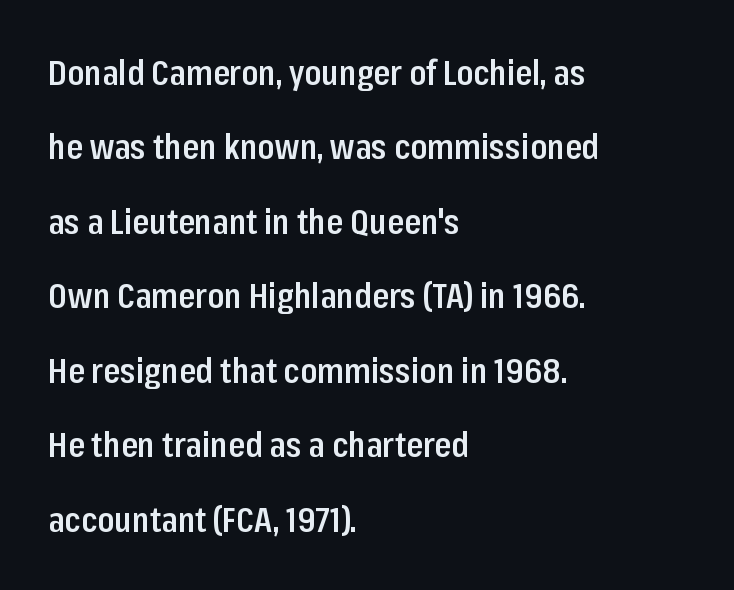
{"serif": "no", "italic": "no", "bold": "semi", "weight": "semibold", "width": "condensed", "stroke_contrast": "low", "x_height": "medium", "monospaced": "no", "underline": "no", "align": "left", "line_spacing": "loose", "line_spacing_ratio": 2.19, "letter_spacing": "normal", "letter_spacing_em": 0.0, "glyph_px": 34}
